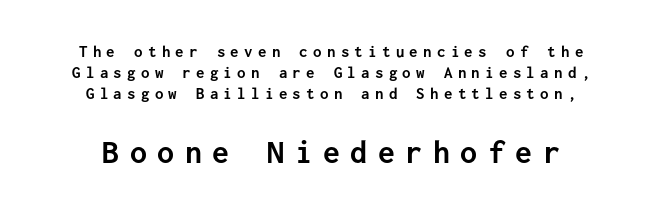
A typesetter would call this monospace, since all characters share one set width. You can tell from the bare stems that sans-serif type was used. The zone under the glyphs is completely vacant. Upright lettering throughout. The vertical gap from one line to the next is medium.
